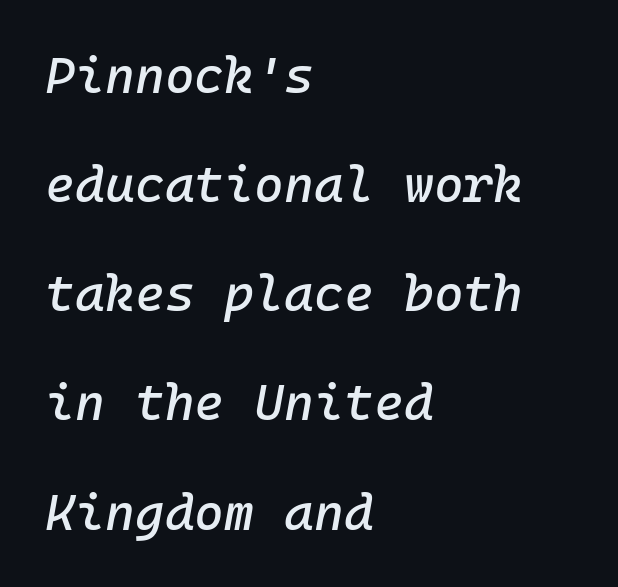
Compared with a centered layout, this one pins lines to the left instead. The area under the type is left untouched. The line texture is even and compact thanks to regular tracking. The typography opts for an oblique posture over an upright one.
